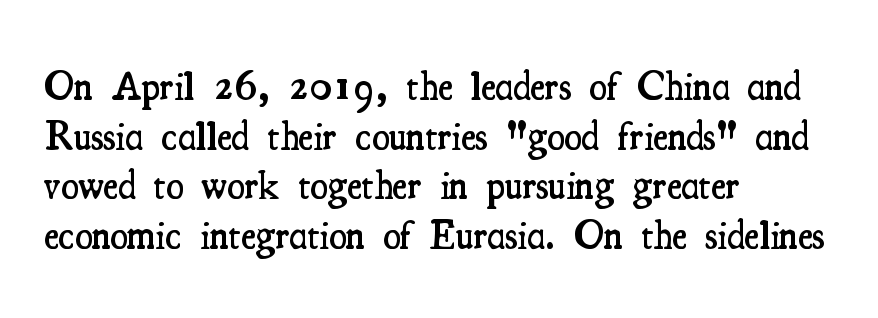
Quick note: underline off. Typographically, this falls in the serif category. The rendering anchors every line to the left-hand side. Honestly, the letter spacing is just normal — you wouldn't notice it. Ascenders rise straight up at ninety degrees. Each letter keeps its own natural width here, so spacing adapts to shape.
